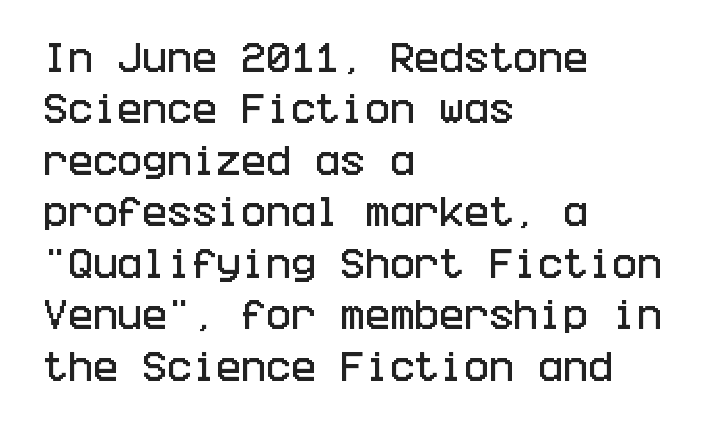
The image shows 33 px condensed sans-serif type, upright; set left-aligned, normal line spacing (1.56x), normal letter spacing, not underlined; low stroke contrast and a large x-height.
